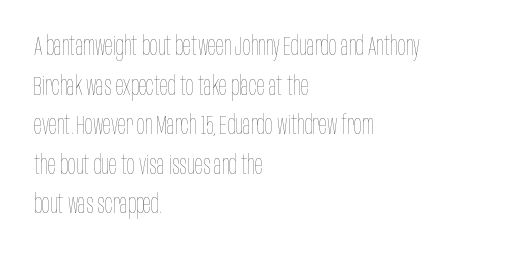
The block of text has a typical density, with ordinary space between rows. The line texture is even and compact thanks to regular tracking. Nothing heavy about these letters — not bold at all. Which margin do the lines hug? The left one — the right edge is uneven.
